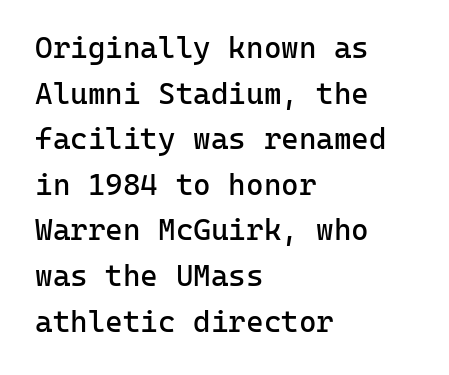
{"serif": "no", "italic": "no", "bold": "no", "weight": "regular", "width": "normal", "stroke_contrast": "low", "x_height": "medium", "monospaced": "yes", "underline": "no", "align": "left", "line_spacing": "normal", "line_spacing_ratio": 1.52, "letter_spacing": "normal", "letter_spacing_em": 0.0, "glyph_px": 30}
